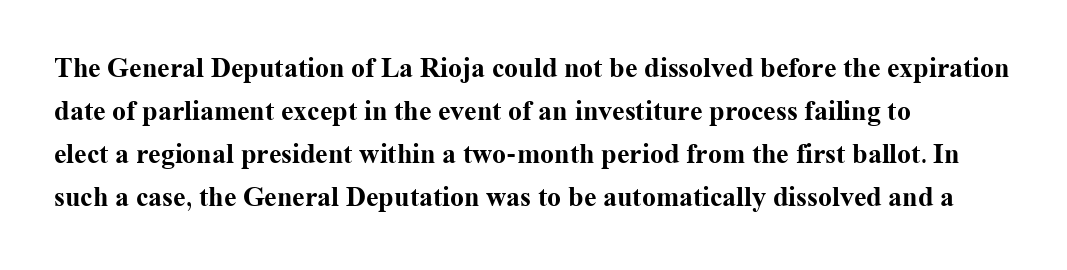
{"serif": "yes", "italic": "no", "bold": "yes", "weight": "bold", "width": "normal", "stroke_contrast": "medium", "x_height": "medium", "monospaced": "no", "underline": "no", "align": "left", "line_spacing": "normal", "line_spacing_ratio": 1.54, "letter_spacing": "normal", "letter_spacing_em": 0.0, "glyph_px": 28}
